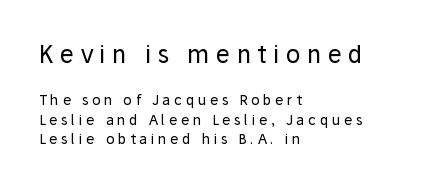
{"italic": "no", "bold": "no", "underline": "no", "align": "left", "line_spacing": "normal", "line_spacing_ratio": 1.38, "letter_spacing": "wide", "letter_spacing_em": 0.26, "larger_block": "first", "size_ratio": 1.71, "glyph_px": 24}
